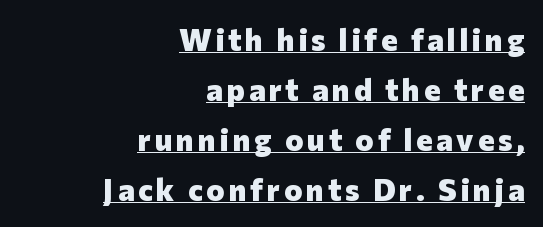
The image shows 31 px heavy sans-serif type, upright; set right-aligned, normal line spacing (1.61x), underlined; low stroke contrast and a medium x-height.
